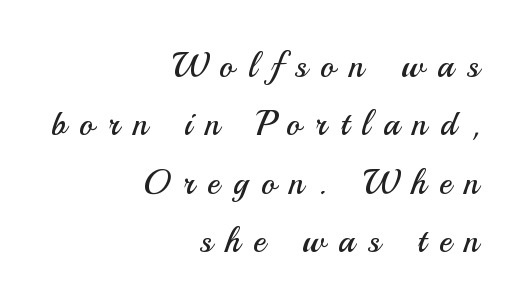
Think standard paragraph weight, or any step lighter than that. Each row of text sits above clean, open space. The rendering shows plain stroke endings on the letterforms — a sans-serif design. The horizontal fit of the characters is loose and conspicuously gappy.
